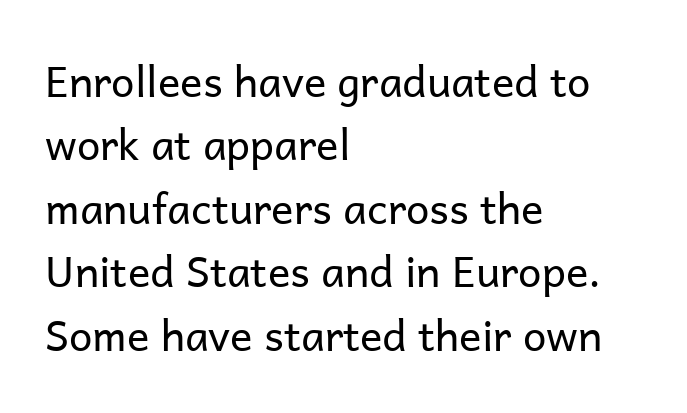
The image shows 42 px regular-weight sans-serif type, upright; set left-aligned, normal line spacing (1.51x), normal letter spacing, not underlined; low stroke contrast and a medium x-height.
